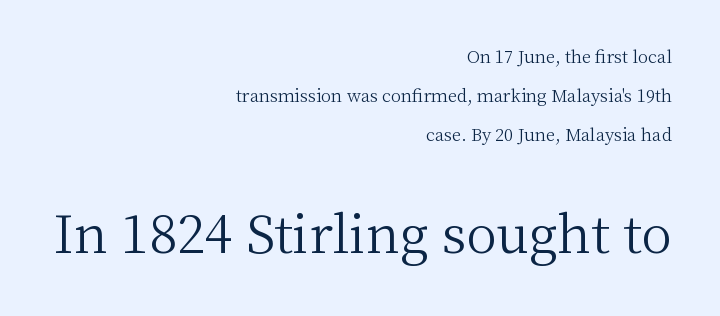
The image shows 52 px light serif type, upright; set right-aligned, loose line spacing (2.3x), normal letter spacing, not underlined; the second (bottom) block is 3.06x larger; medium stroke contrast and a medium x-height.
